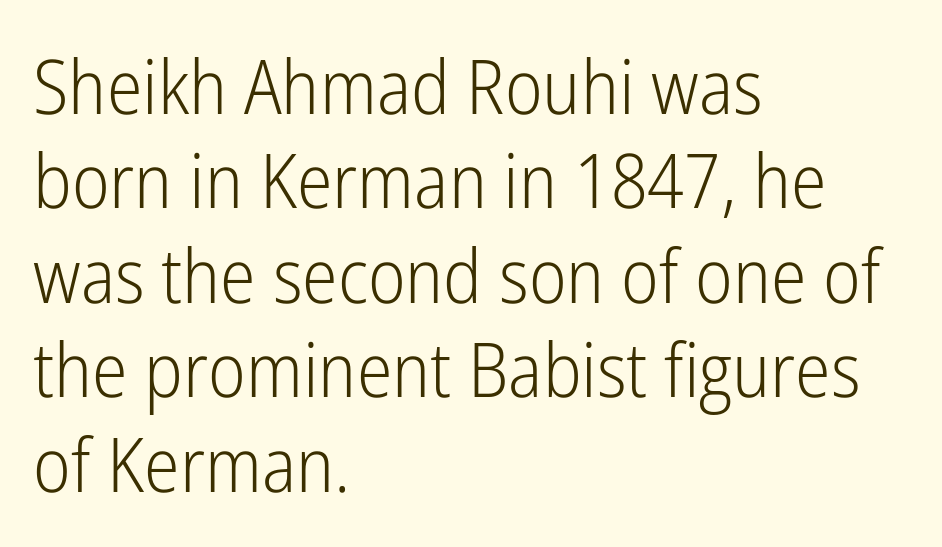
Q: Is the text bold? A: No.
Q: Is the text italic (slanted)? A: No, it is upright.
Q: Is the typeface a serif or a sans-serif typeface? A: Sans-serif.
Q: Is the text underlined? A: No.
Q: How is the paragraph aligned? A: Left-aligned.
Q: Is the spacing between letters normal or unusually wide? A: Normal.
Q: Is the spacing between lines tight, normal or loose? A: Normal.
Q: Width (condensed, normal, or wide)? A: Condensed.
Q: Stroke contrast? A: Low.
Q: x-height? A: Medium.
Q: Monospaced? A: No.
